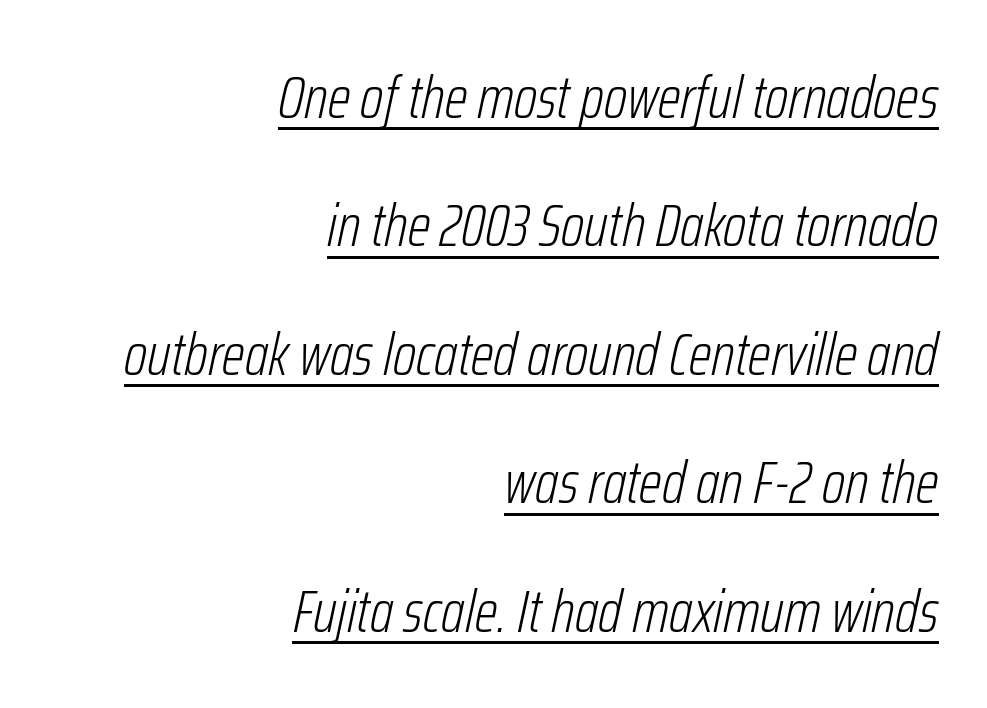
Q: Is the text bold? A: No.
Q: Is the text italic (slanted)? A: Yes, it leans right by about 12 degrees.
Q: Is the text underlined? A: Yes.
Q: How is the paragraph aligned? A: Right-aligned.
Q: Is the spacing between letters normal or unusually wide? A: Normal.
Q: Is the spacing between lines tight, normal or loose? A: Loose.
Q: Width (condensed, normal, or wide)? A: Condensed.
Q: Stroke contrast? A: Low.
Q: x-height? A: Medium.
Q: Monospaced? A: No.
